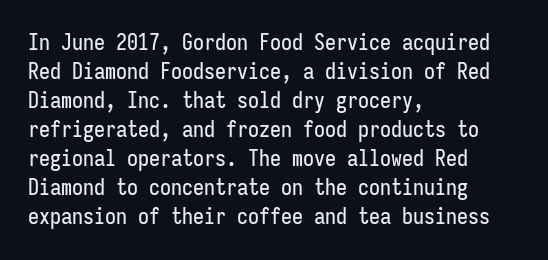
Q: Is the text italic (slanted)? A: No, it is upright.
Q: Is the text underlined? A: No.
Q: How is the paragraph aligned? A: Left-aligned.
Q: Is the spacing between letters normal or unusually wide? A: Normal.
Q: Is the spacing between lines tight, normal or loose? A: Normal.
